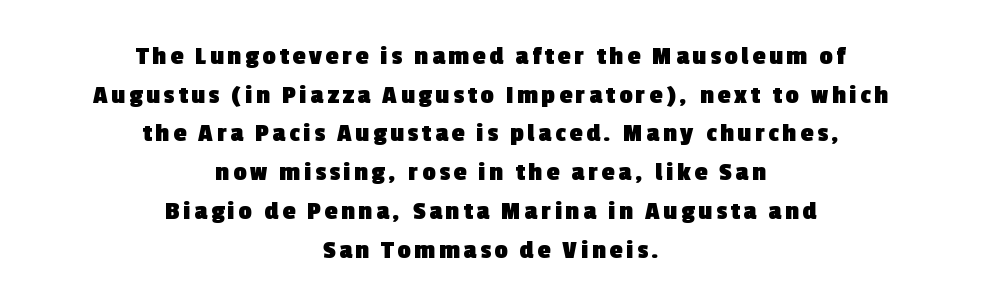
The image shows 26 px bold type; set centered, normal line spacing (1.49x), not underlined.
